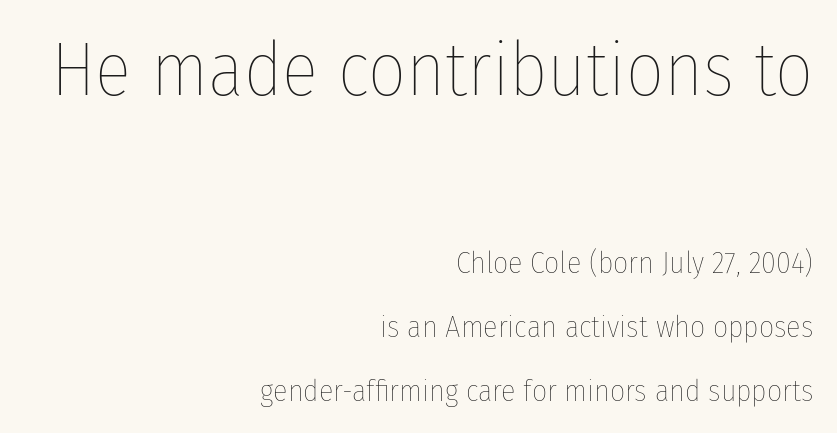
Q: Is the text bold? A: No.
Q: Is the text italic (slanted)? A: No, it is upright.
Q: Is the text underlined? A: No.
Q: How is the paragraph aligned? A: Right-aligned.
Q: Is the spacing between letters normal or unusually wide? A: Normal.
Q: Is the spacing between lines tight, normal or loose? A: Loose.
Q: Which block of text is set in a larger size, the first (top) or the second (bottom)? A: The first (top) one.
Q: Width (condensed, normal, or wide)? A: Condensed.
Q: Stroke contrast? A: Low.
Q: x-height? A: Medium.
Q: Monospaced? A: No.
